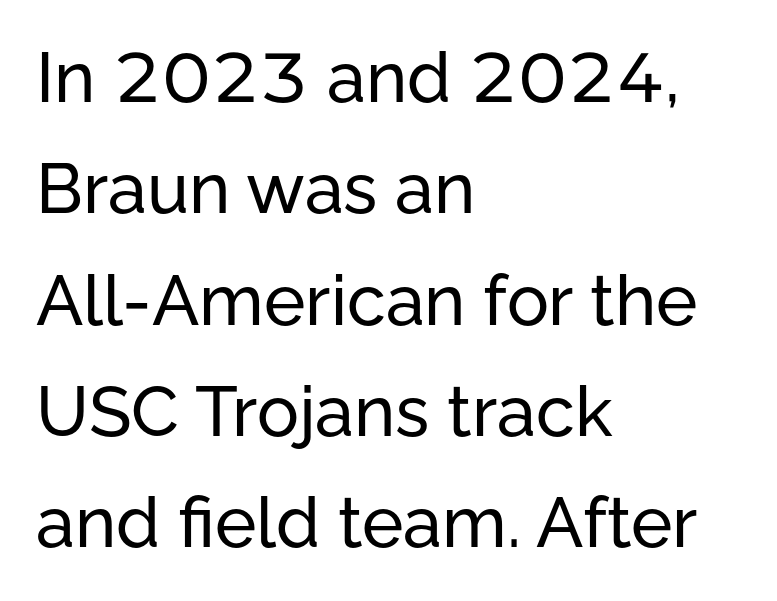
A typesetter would call this zero additional tracking. Plain, unruled lines of type. The lines sit at an ordinary, default distance from one another. Is this a fixed-width face? No — the glyphs have proportional, varying widths. Notice how the passage keeps a crisp vertical edge on the left only. These lines were composed using upright roman letters.
